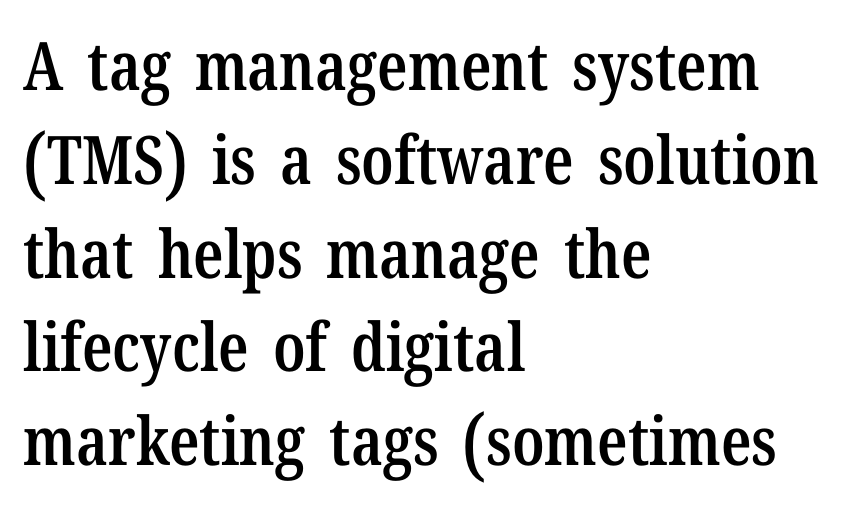
The image shows 67 px semibold, condensed serif type, upright; set left-aligned, normal line spacing (1.4x), normal letter spacing, not underlined; low stroke contrast and a medium x-height.
